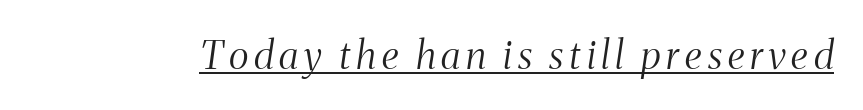
{"serif": "yes", "italic": "yes", "lean": "right", "slant_degrees": 8, "bold": "no", "weight": "light", "width": "condensed", "stroke_contrast": "medium", "x_height": "medium", "monospaced": "no", "underline": "yes", "glyph_px": 39}
